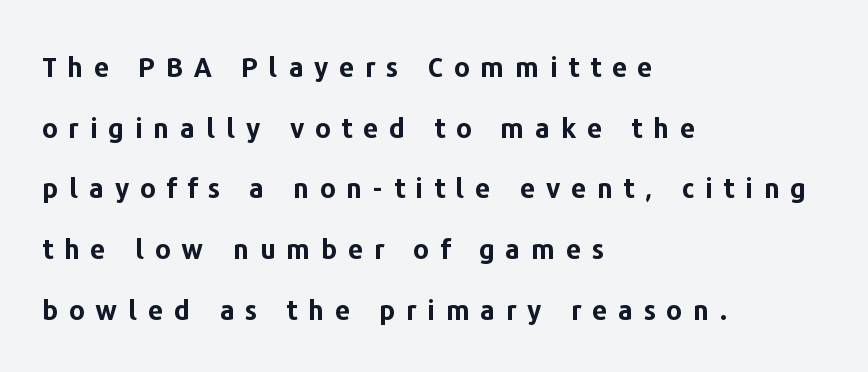
Q: Is the text bold? A: Yes.
Q: Is the text italic (slanted)? A: No, it is upright.
Q: Is the text underlined? A: No.
Q: How is the paragraph aligned? A: Left-aligned.
Q: Is the spacing between letters normal or unusually wide? A: Unusually wide.
Q: Is the spacing between lines tight, normal or loose? A: Loose.
